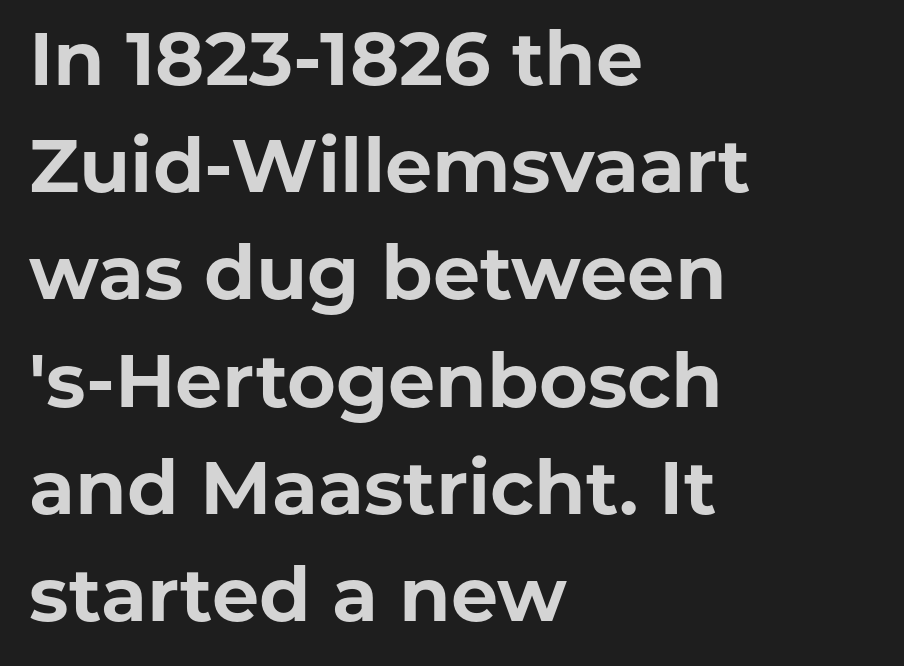
The image shows 75 px bold sans-serif type, upright; set left-aligned, normal line spacing (1.43x), normal letter spacing, not underlined; low stroke contrast and a medium x-height.
